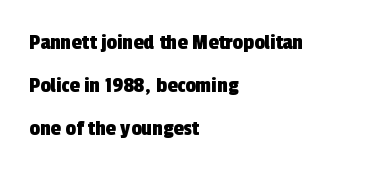
{"underline": "no", "align": "left", "line_spacing_ratio": 1.88, "letter_spacing": "normal", "letter_spacing_em": 0.0, "glyph_px": 23}
